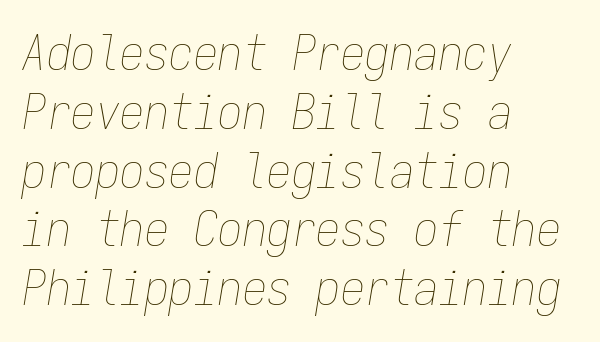
Q: Is the text bold? A: No.
Q: Is the text italic (slanted)? A: Yes, it leans right by about 9 degrees.
Q: Is the text underlined? A: No.
Q: How is the paragraph aligned? A: Left-aligned.
Q: Is the spacing between letters normal or unusually wide? A: Normal.
Q: Width (condensed, normal, or wide)? A: Condensed.
Q: Stroke contrast? A: Low.
Q: x-height? A: Medium.
Q: Monospaced? A: Yes.
